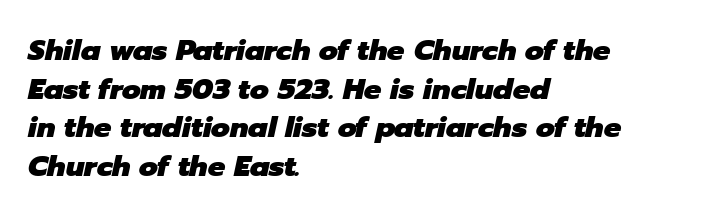
Here the designer chose a conventional face with non-uniform glyph widths. The foot of each line stays bare and open. Quick note: italic. Alignment: flush left.
